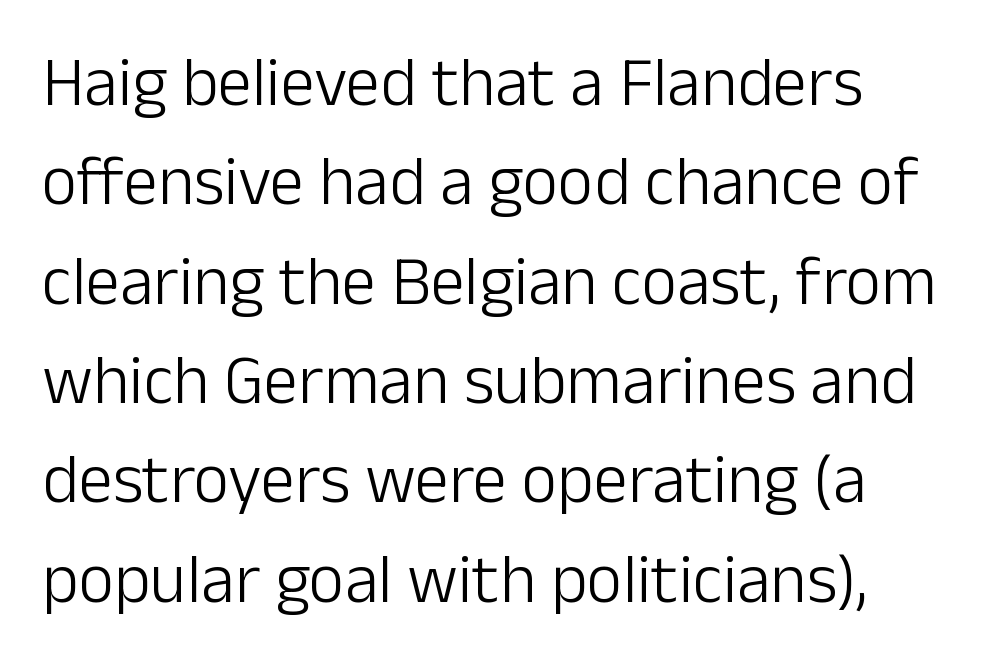
Is there much room between lines? A standard amount, neither cramped nor airy. This sample uses plain, unmodified letter spacing. The foot of each line stays bare and open. Casual observation: everything's shoved over to the left. Varying glyph widths throughout — classic text-font behaviour. Characters remain perfectly vertical along every line.
